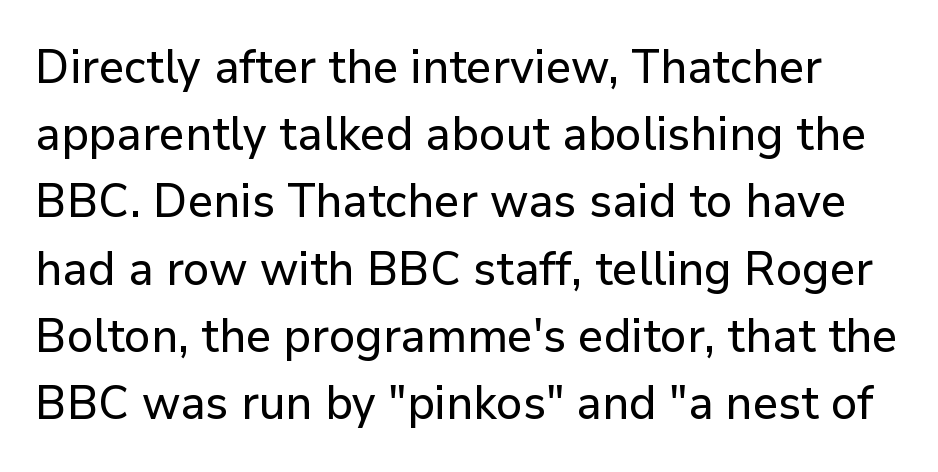
No extra tracking has been applied to these lines. Posture: vertical. These lines are rendered in a variable-pitch font. Is this a sans? Yes — the strokes have no serifs.
